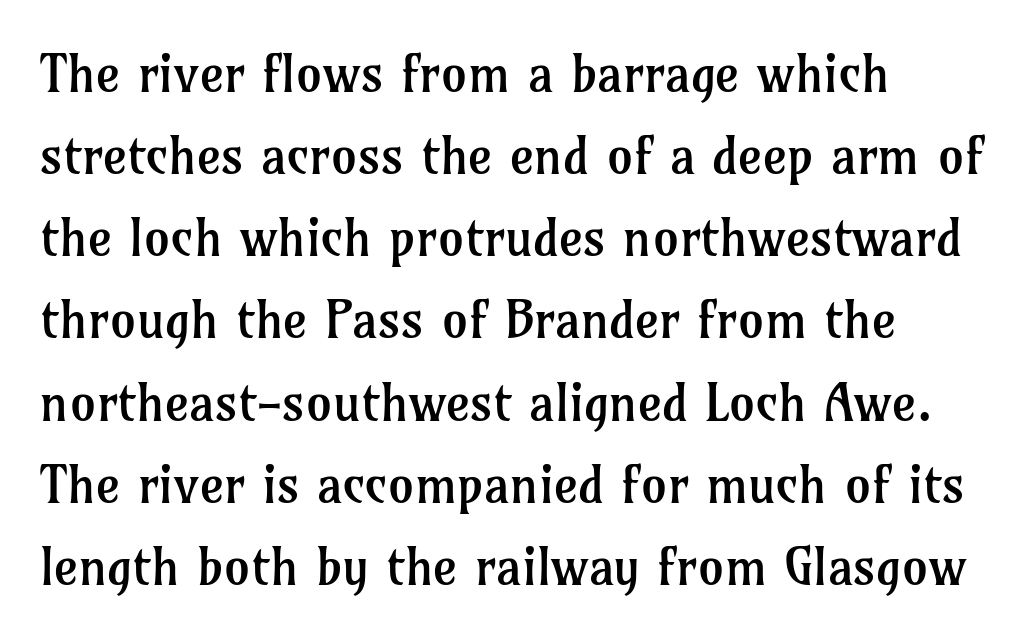
Look at the bottom of the vertical strokes: they flare into serifs here. The gaps between neighbouring characters are ordinary and unremarkable. Is there much room between lines? A standard amount, neither cramped nor airy. Here the designer chose a conventional face with non-uniform glyph widths.
